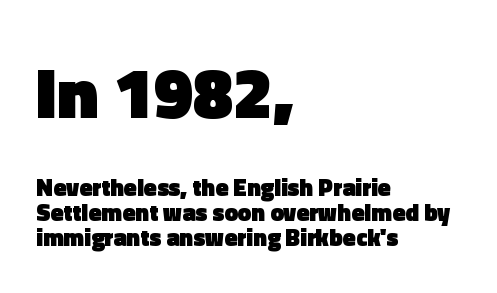
A clean baseline with only descenders dipping below it. Looks like regular typesetting: each glyph gets only the width it needs. The block of text is dense from top to bottom, with scant space between rows. Notice how the stems are strictly vertical — no italics here. Strokes here are thick enough to call this a true bold. The passage shown begins with its larger block and ends with its smaller one.
